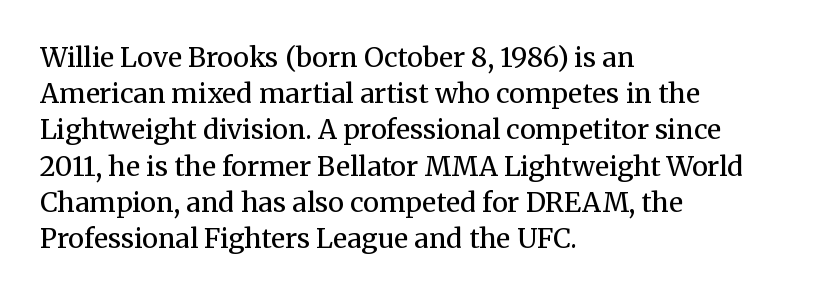
The strokes carry an ordinary text weight at most. Teacher's note: observe the even left margin — that is flush-left alignment. The lines sit at an ordinary, default distance from one another. Does extra space separate the letters? No, they use regular spacing. Posture: vertical. The specimen omits any rule beneath the text block's lines.
